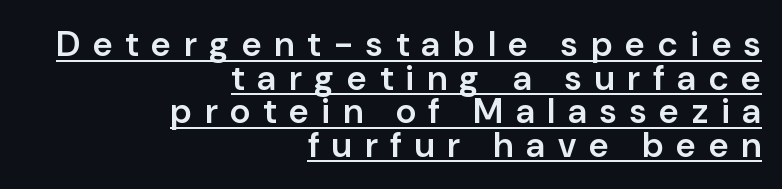
Q: Is the text bold? A: Semi-bold.
Q: Is the text italic (slanted)? A: No, it is upright.
Q: Is the typeface a serif or a sans-serif typeface? A: Sans-serif.
Q: Is the text underlined? A: Yes.
Q: How is the paragraph aligned? A: Right-aligned.
Q: Is the spacing between letters normal or unusually wide? A: Unusually wide.
Q: Is the spacing between lines tight, normal or loose? A: Tight.
Q: Width (condensed, normal, or wide)? A: Normal.
Q: Stroke contrast? A: Low.
Q: x-height? A: Medium.
Q: Monospaced? A: No.
